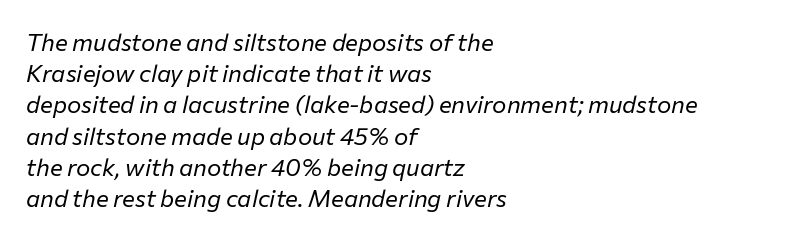
Q: Is the text bold? A: No.
Q: Is the text italic (slanted)? A: Yes, it leans right by about 12 degrees.
Q: Is the text underlined? A: No.
Q: How is the paragraph aligned? A: Left-aligned.
Q: Is the spacing between letters normal or unusually wide? A: Normal.
Q: Is the spacing between lines tight, normal or loose? A: Normal.
